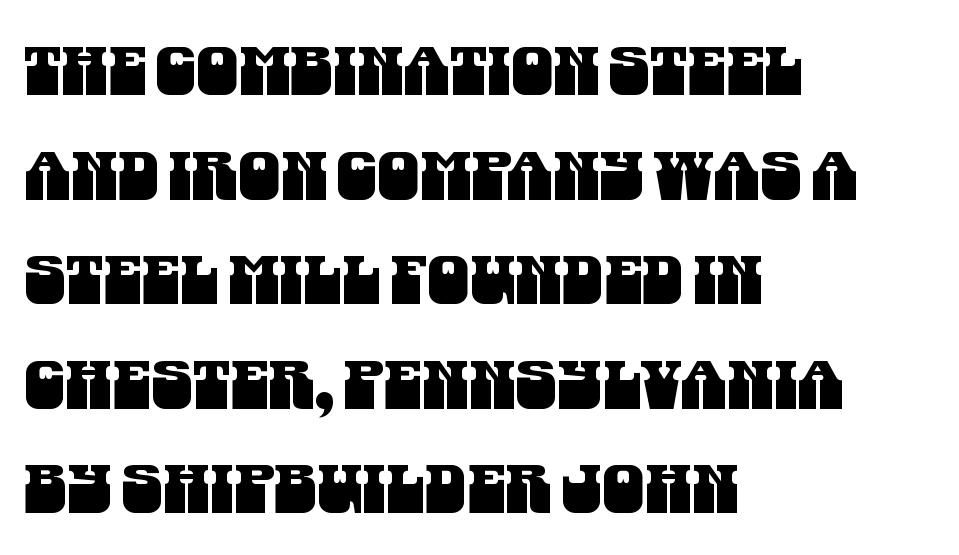
{"serif": "no", "width": "condensed", "stroke_contrast": "medium", "x_height": "large", "monospaced": "no", "underline": "no", "align": "left", "line_spacing": "normal", "line_spacing_ratio": 1.56, "letter_spacing": "normal", "letter_spacing_em": 0.0, "glyph_px": 67}
